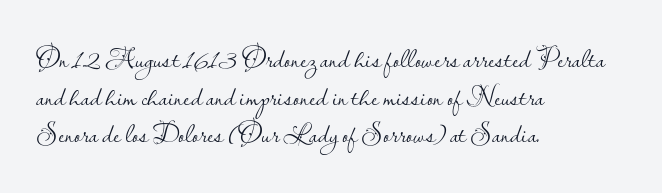
Layout note: lines flush left. Looks like regular typesetting: each glyph gets only the width it needs. Stroke terminals: plain, sans-serif. Any mark beneath the type? The region is blank. No extra ink here — the face is not bold.
